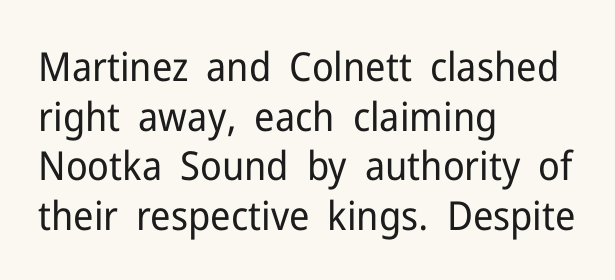
Q: Is the text bold? A: No.
Q: Is the text italic (slanted)? A: No, it is upright.
Q: Is the typeface a serif or a sans-serif typeface? A: Sans-serif.
Q: Is the text underlined? A: No.
Q: How is the paragraph aligned? A: Left-aligned.
Q: Is the spacing between letters normal or unusually wide? A: Normal.
Q: Width (condensed, normal, or wide)? A: Normal.
Q: Stroke contrast? A: Low.
Q: x-height? A: Medium.
Q: Monospaced? A: No.
